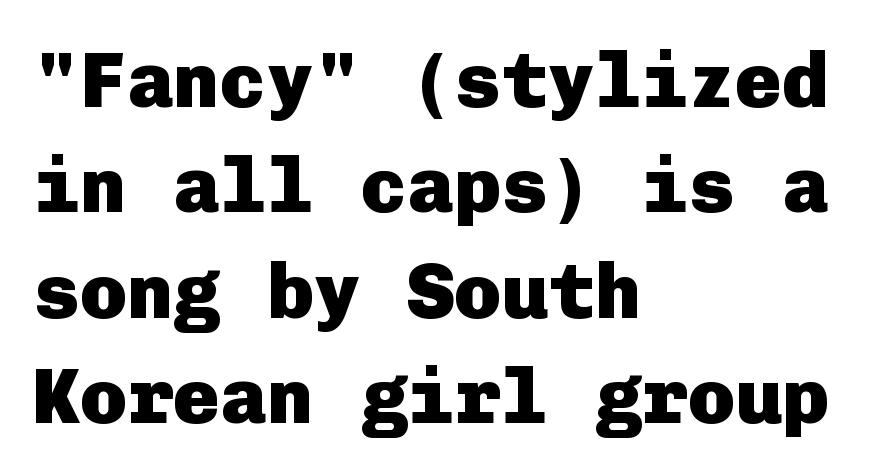
{"serif": "no", "italic": "no", "bold": "yes", "weight": "heavy", "width": "normal", "stroke_contrast": "low", "x_height": "medium", "underline": "no", "align": "left", "line_spacing": "normal", "line_spacing_ratio": 1.35, "letter_spacing": "normal", "letter_spacing_em": 0.0, "glyph_px": 78}
